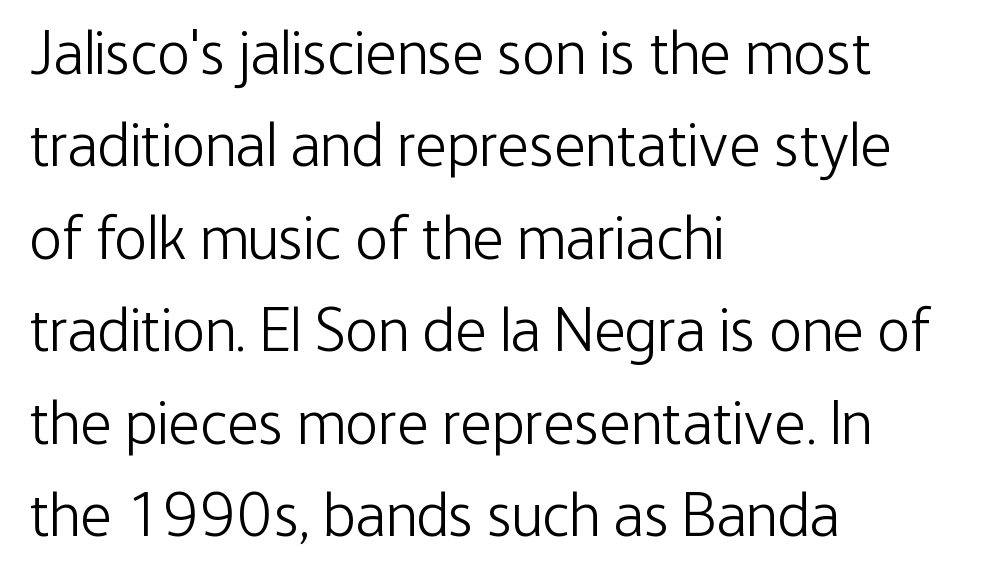
The image shows 62 px light, condensed sans-serif type, upright; set left-aligned, normal line spacing (1.49x), normal letter spacing, not underlined; low stroke contrast and a medium x-height.
